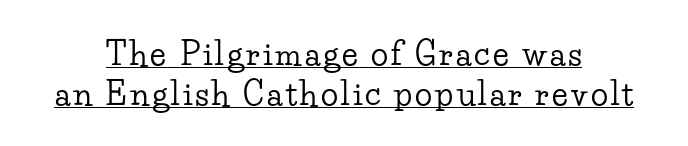
{"serif": "yes", "italic": "no", "width": "wide", "stroke_contrast": "low", "x_height": "small", "monospaced": "no", "underline": "yes", "align": "center", "line_spacing": "normal", "line_spacing_ratio": 1.25, "glyph_px": 32}
